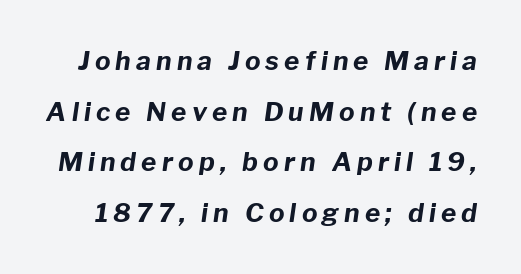
Q: Is the text bold? A: Yes.
Q: Is the text italic (slanted)? A: Yes, it leans right by about 8 degrees.
Q: Is the text underlined? A: No.
Q: Is the spacing between letters normal or unusually wide? A: Unusually wide.
Q: Is the spacing between lines tight, normal or loose? A: Loose.
